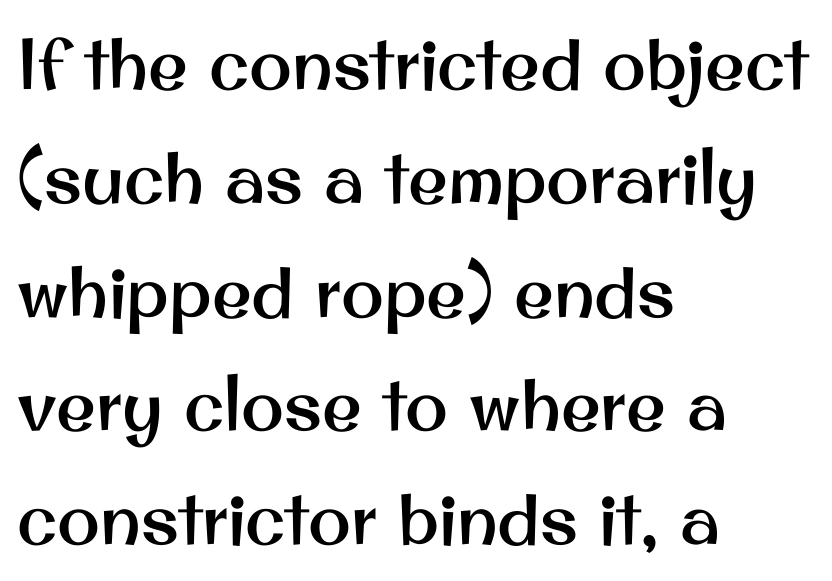
Q: Is the text italic (slanted)? A: No, it is upright.
Q: Is the typeface a serif or a sans-serif typeface? A: Sans-serif.
Q: Is the text underlined? A: No.
Q: How is the paragraph aligned? A: Left-aligned.
Q: Is the spacing between letters normal or unusually wide? A: Normal.
Q: Is the spacing between lines tight, normal or loose? A: Normal.
Q: Width (condensed, normal, or wide)? A: Normal.
Q: Stroke contrast? A: Medium.
Q: x-height? A: Small.
Q: Monospaced? A: No.
